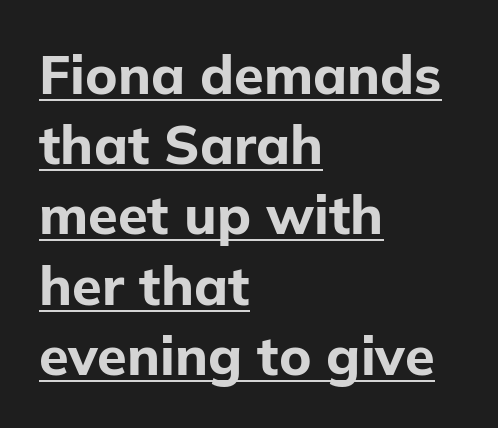
Q: Is the text bold? A: Yes.
Q: Is the text italic (slanted)? A: No, it is upright.
Q: Is the typeface a serif or a sans-serif typeface? A: Sans-serif.
Q: Is the text underlined? A: Yes.
Q: How is the paragraph aligned? A: Left-aligned.
Q: Is the spacing between letters normal or unusually wide? A: Normal.
Q: Is the spacing between lines tight, normal or loose? A: Normal.
Q: Width (condensed, normal, or wide)? A: Normal.
Q: Stroke contrast? A: Low.
Q: x-height? A: Medium.
Q: Monospaced? A: No.
